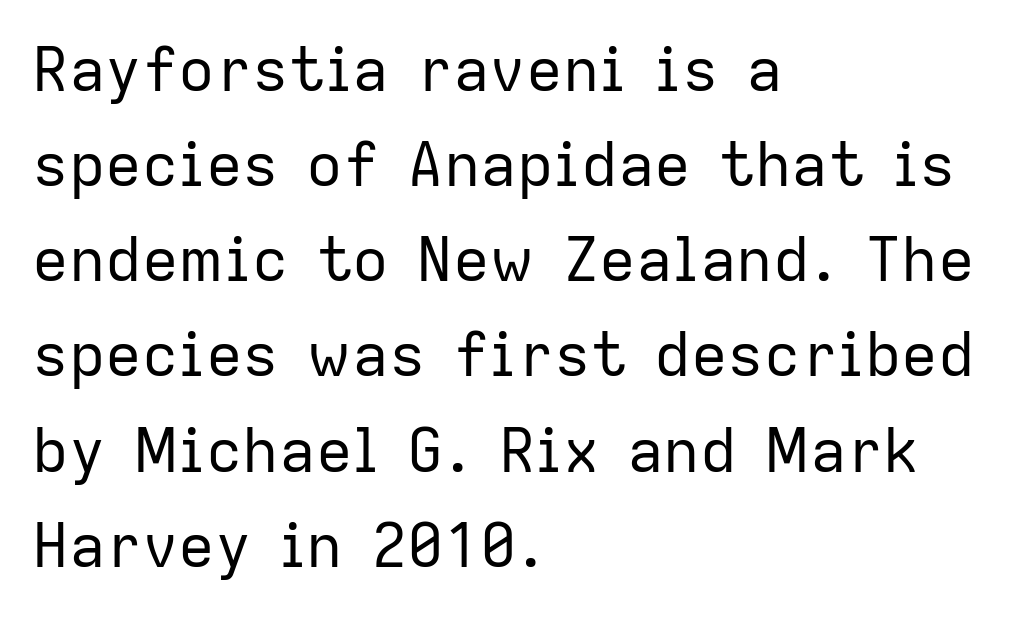
{"serif": "no", "italic": "no", "bold": "no", "weight": "regular", "width": "normal", "stroke_contrast": "low", "x_height": "medium", "monospaced": "no", "underline": "no", "align": "left", "line_spacing": "normal", "line_spacing_ratio": 1.56, "letter_spacing": "normal", "letter_spacing_em": 0.0, "glyph_px": 61}
